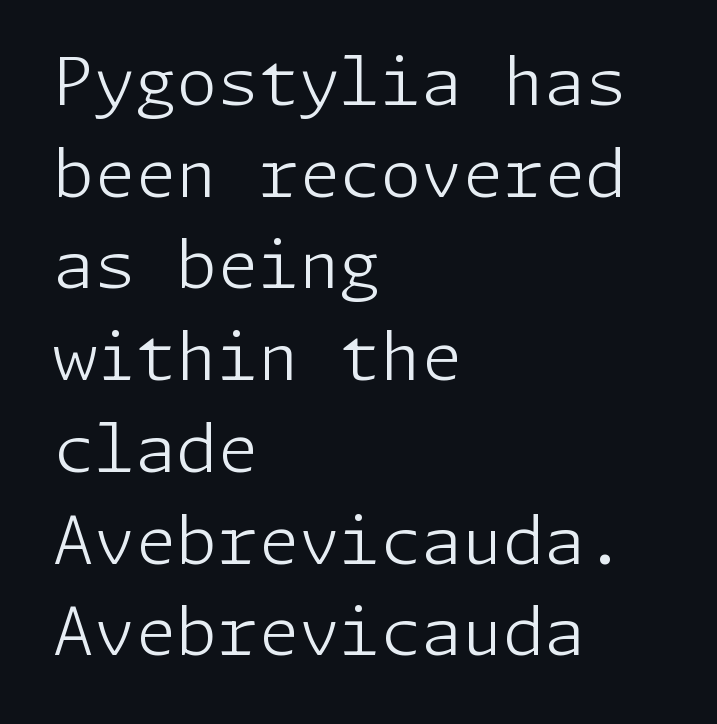
Q: Is the text bold? A: No.
Q: Is the text italic (slanted)? A: No, it is upright.
Q: Is the typeface a serif or a sans-serif typeface? A: Sans-serif.
Q: Is the text underlined? A: No.
Q: How is the paragraph aligned? A: Left-aligned.
Q: Is the spacing between letters normal or unusually wide? A: Normal.
Q: Is the spacing between lines tight, normal or loose? A: Normal.
Q: Width (condensed, normal, or wide)? A: Normal.
Q: Stroke contrast? A: Low.
Q: x-height? A: Medium.
